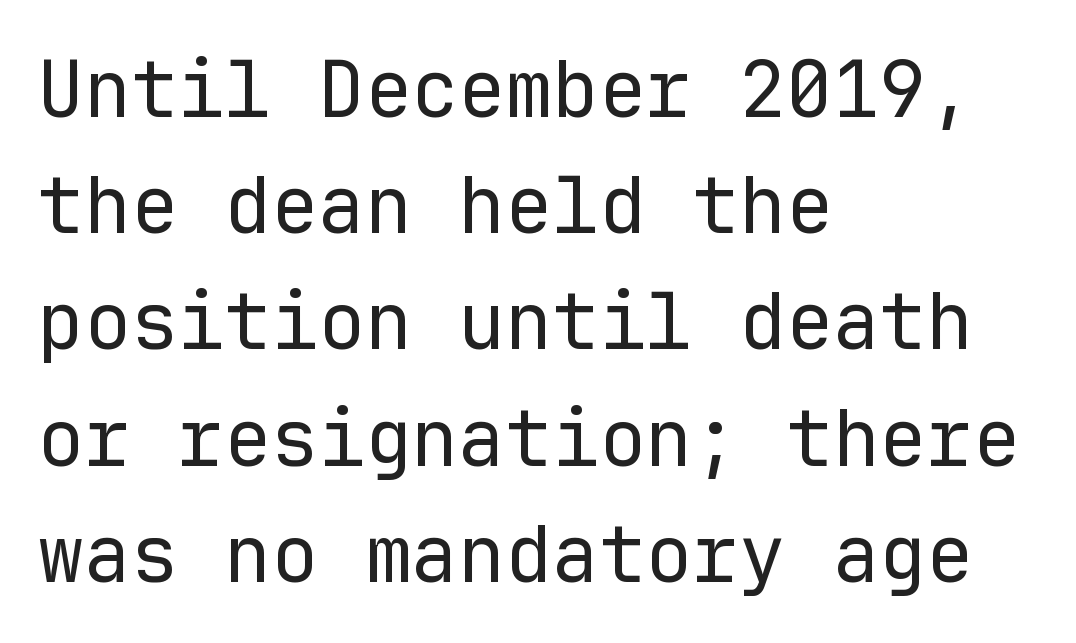
Nothing heavy about these letters — not bold at all. Typographically, this falls in the sans-serif category. Ascenders rise straight up at ninety degrees. The string is rendered with underlining switched off.
